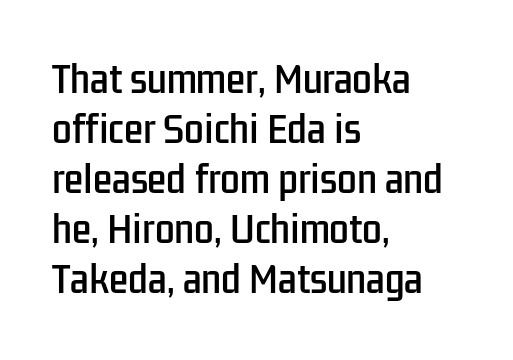
Look at the tracking — it's just the regular setting, nothing added. Each line starts at the same left margin while the right side varies. Plain, unruled lines of type. This sample has the flowing, uneven cadence of proportional lettering. To sum up the face: it is a sans, with no serifs.
